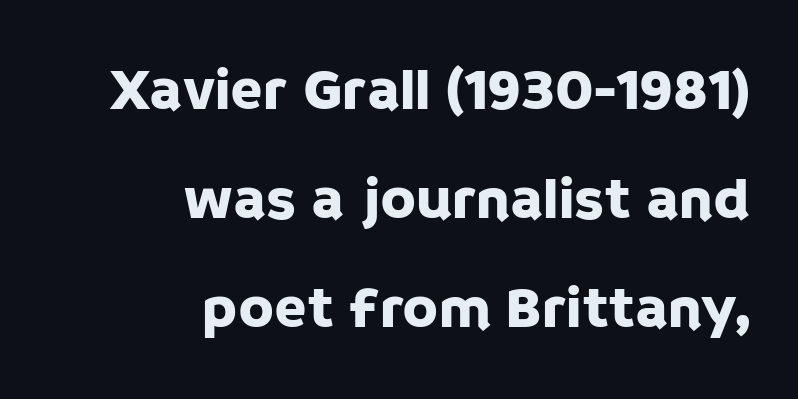
The image shows 59 px sans-serif type, upright; set right-aligned, line spacing 1.85x, normal letter spacing, not underlined; low stroke contrast and a large x-height.
